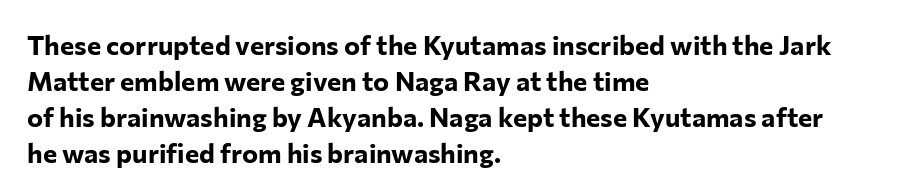
The image shows 27 px bold type, upright; set left-aligned, normal line spacing (1.33x), normal letter spacing, not underlined.
